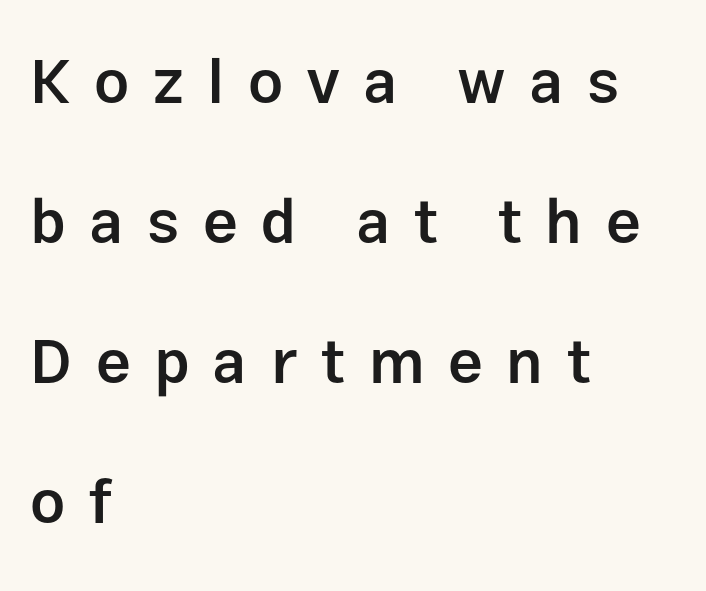
{"serif": "no", "italic": "no", "bold": "semi", "weight": "semibold", "width": "normal", "stroke_contrast": "low", "x_height": "medium", "monospaced": "no", "underline": "no", "align": "left", "line_spacing": "loose", "line_spacing_ratio": 2.26, "letter_spacing": "wide", "letter_spacing_em": 0.38, "glyph_px": 62}
